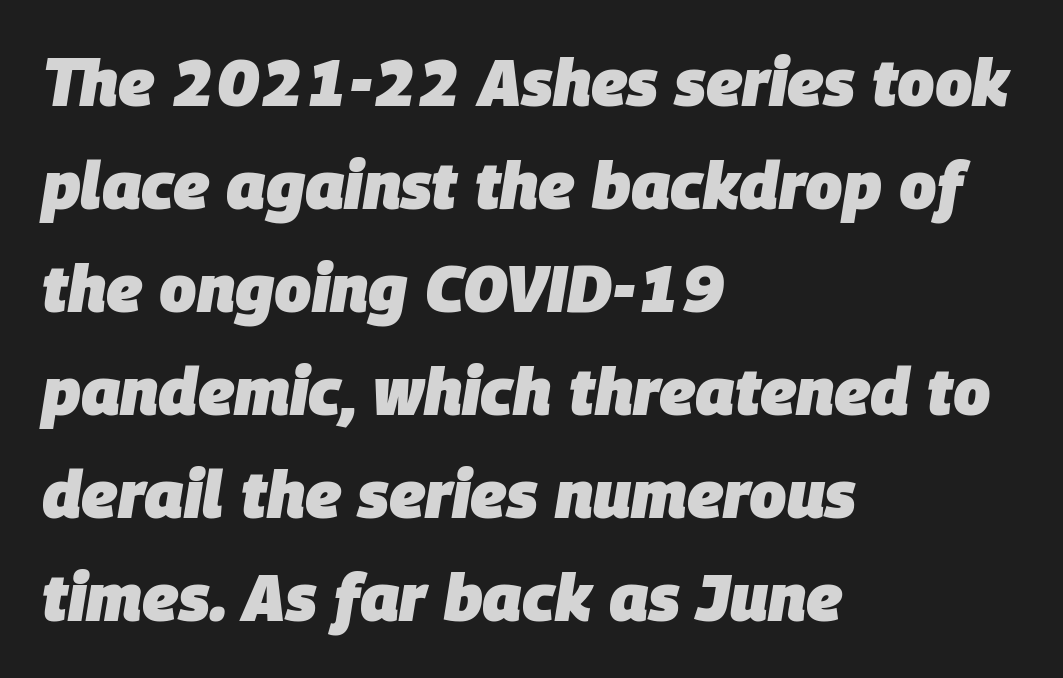
Is the block centered? No — it sits flush against the left margin. How are the letters spaced? Ordinarily, with no added tracking. Yep, that's italic — everything's leaning. The passage shown is typed in a proportional face where columns would drift.
